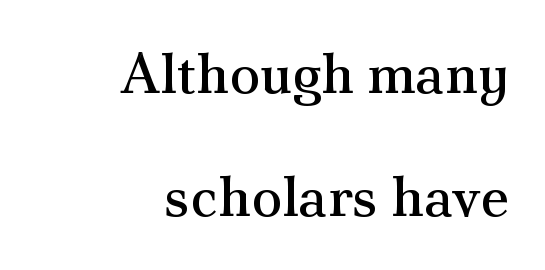
{"serif": "yes", "italic": "no", "bold": "no", "weight": "regular", "width": "normal", "stroke_contrast": "medium", "x_height": "small", "monospaced": "no", "underline": "no", "align": "right", "line_spacing": "loose", "line_spacing_ratio": 2.15, "letter_spacing": "normal", "letter_spacing_em": 0.0, "glyph_px": 57}
